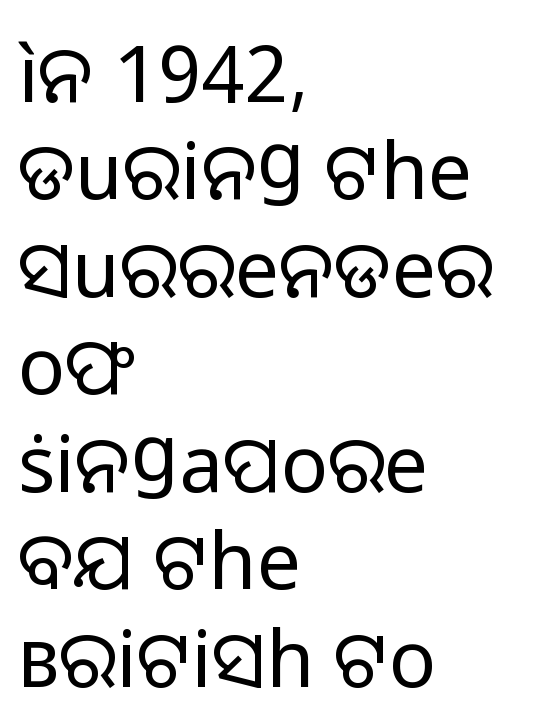
{"serif": "no", "italic": "no", "bold": "no", "weight": "regular", "width": "normal", "stroke_contrast": "low", "x_height": "medium", "monospaced": "no", "underline": "no", "align": "left", "line_spacing": "normal", "line_spacing_ratio": 1.25, "letter_spacing": "normal", "letter_spacing_em": 0.0, "glyph_px": 78}
